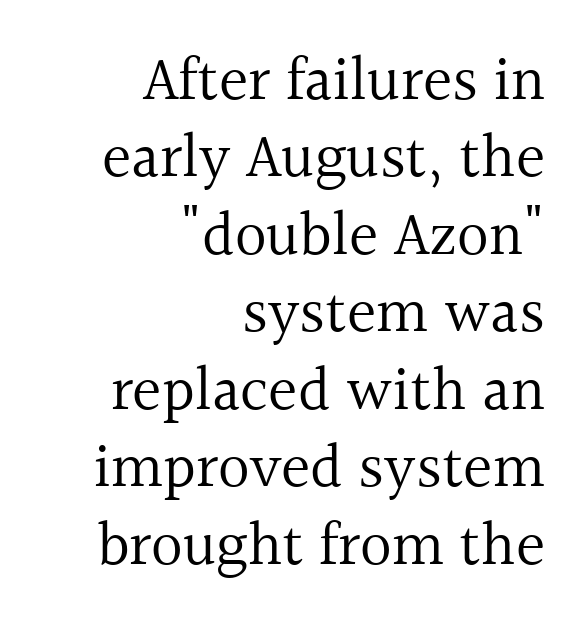
The image shows 62 px regular-weight serif type, upright; set right-aligned, normal line spacing (1.25x), normal letter spacing, not underlined; a medium x-height.
